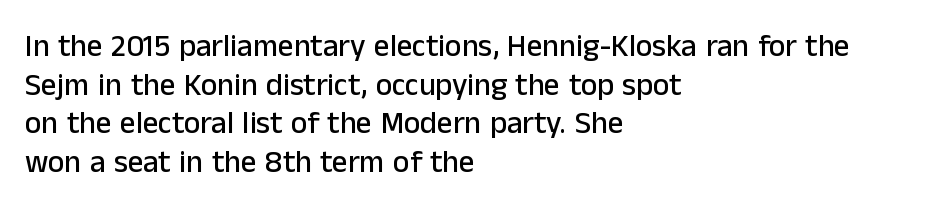
Q: Is the text italic (slanted)? A: No, it is upright.
Q: Is the typeface a serif or a sans-serif typeface? A: Sans-serif.
Q: Is the text underlined? A: No.
Q: How is the paragraph aligned? A: Left-aligned.
Q: Is the spacing between letters normal or unusually wide? A: Normal.
Q: Is the spacing between lines tight, normal or loose? A: Normal.
Q: Width (condensed, normal, or wide)? A: Normal.
Q: Stroke contrast? A: Low.
Q: x-height? A: Medium.
Q: Monospaced? A: No.
